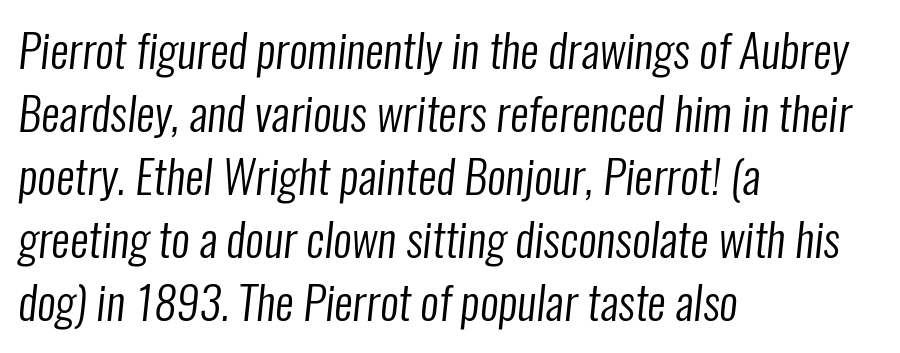
The image shows 46 px regular-weight, condensed sans-serif type; set left-aligned, normal line spacing (1.37x), normal letter spacing, not underlined; low stroke contrast and a medium x-height.
